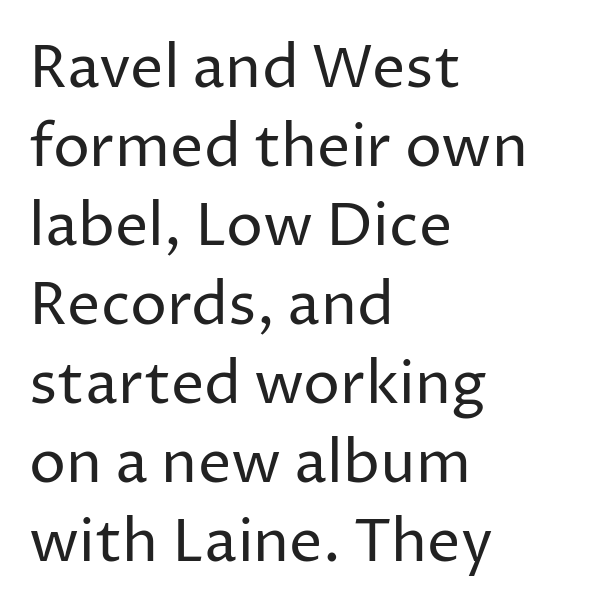
Leading matches the norm, producing a regular column. Just letters on the line, the space beneath them empty. A typesetter would call this zero additional tracking. Rendered with straight, roman letterforms.
